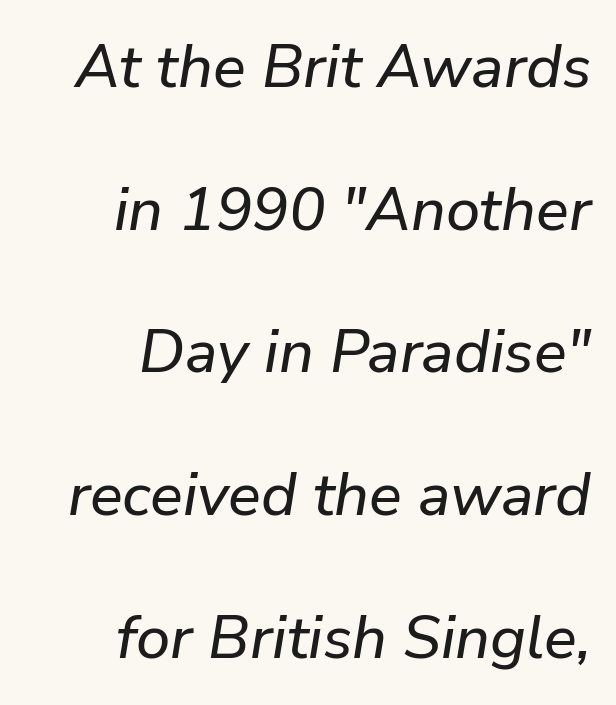
The image shows 61 px text type, italic (leaning right); set right-aligned, loose line spacing (2.34x), normal letter spacing, not underlined; low stroke contrast and a medium x-height.
